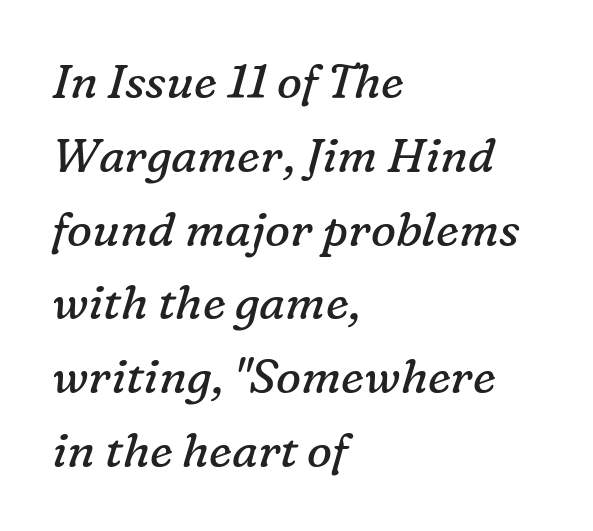
The image shows 47 px regular-weight serif type, italic (leaning right); set left-aligned, normal line spacing (1.57x), normal letter spacing, not underlined; low stroke contrast and a medium x-height.
